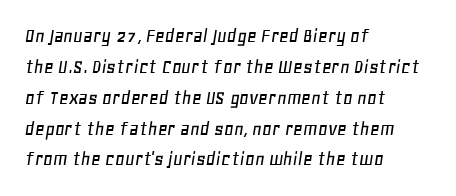
Letters rest on an invisible, unmarked baseline. Honestly, the letter spacing is just normal — you wouldn't notice it. The compositor pushed each line to the left boundary. Posture: slanted. Is there much room between lines? A standard amount, neither cramped nor airy.
